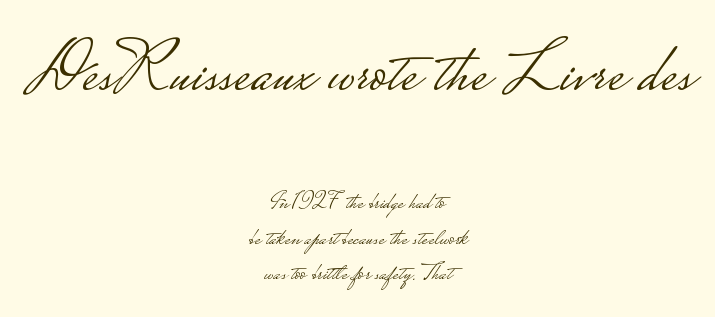
The image shows 72 px light, wide sans-serif type; set centered, normal line spacing (1.47x), normal letter spacing, not underlined; the first (top) block is 3.0x larger; low stroke contrast.
